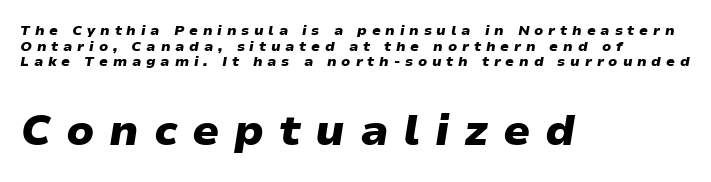
{"italic": "yes", "lean": "right", "slant_degrees": 9, "bold": "yes", "weight": "heavy", "width": "wide", "stroke_contrast": "low", "x_height": "medium", "monospaced": "no", "underline": "no", "align": "left", "line_spacing": "tight", "line_spacing_ratio": 1.11, "letter_spacing": "wide", "letter_spacing_em": 0.34, "larger_block": "second", "size_ratio": 3.07, "glyph_px": 43}
